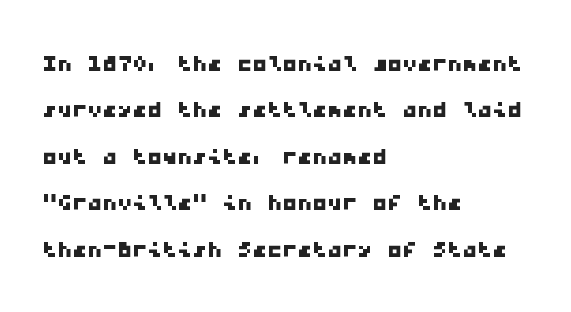
Q: Is the typeface a serif or a sans-serif typeface? A: Sans-serif.
Q: Is the text underlined? A: No.
Q: How is the paragraph aligned? A: Left-aligned.
Q: Is the spacing between letters normal or unusually wide? A: Normal.
Q: Is the spacing between lines tight, normal or loose? A: Normal.
Q: Width (condensed, normal, or wide)? A: Wide.
Q: Stroke contrast? A: Low.
Q: x-height? A: Medium.
Q: Monospaced? A: Yes.
